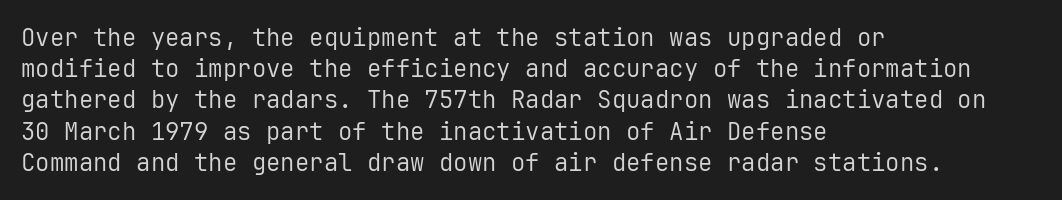
The ragged edge is on the right, which tells us the setting is flush left. The passage shown is not underscored anywhere. These lines were composed using upright roman letters. This sample uses plain, unmodified letter spacing. Reading down the column, the eye jumps a familiar distance to each next line.
